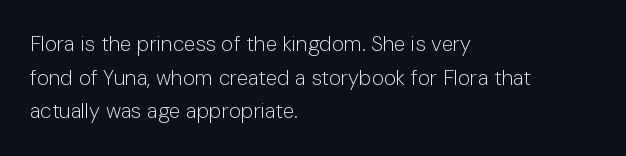
Q: Is the text bold? A: No.
Q: Is the text italic (slanted)? A: No, it is upright.
Q: Is the text underlined? A: No.
Q: How is the paragraph aligned? A: Left-aligned.
Q: Is the spacing between letters normal or unusually wide? A: Normal.
Q: Is the spacing between lines tight, normal or loose? A: Normal.
